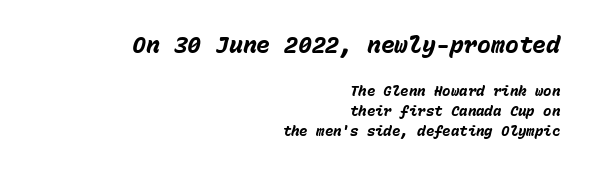
The image shows 23 px bold type, italic (leaning right); set right-aligned, normal line spacing (1.43x), normal letter spacing, not underlined; the first (top) block is 1.64x larger.
